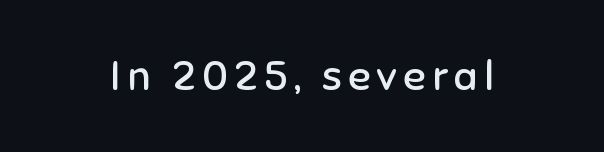
The image shows 42 px regular-weight sans-serif type, upright; set not underlined; low stroke contrast and a medium x-height.
